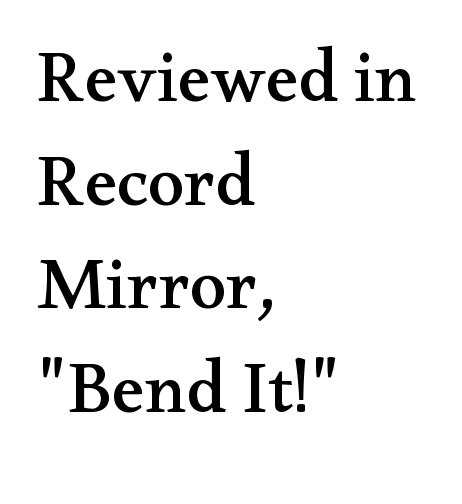
Summary of vertical rhythm: regular, with standard interline spacing. The rendering uses natural spacing where letterforms have individual widths. Note: serifs present on the glyphs. The passage shown has conventional tracking throughout. This is roman type, the default non-slanted kind. If you drew a ruler down the left edge, every line would touch it.
